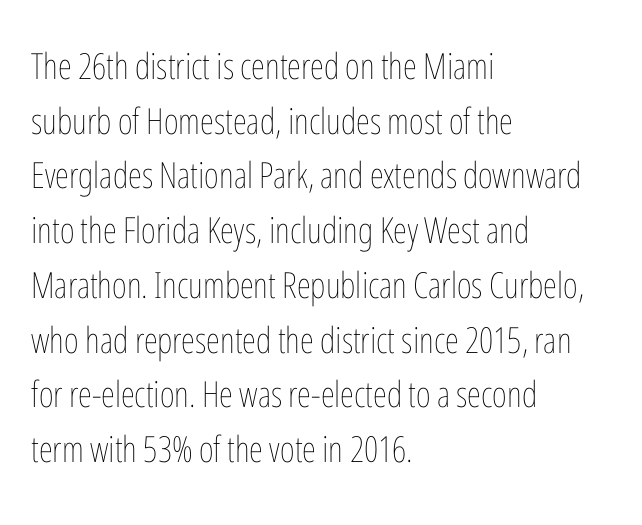
{"italic": "no", "bold": "no", "weight": "thin", "width": "condensed", "stroke_contrast": "low", "x_height": "medium", "monospaced": "no", "underline": "no", "align": "left", "line_spacing": "normal", "line_spacing_ratio": 1.52, "letter_spacing": "normal", "letter_spacing_em": 0.0, "glyph_px": 36}
